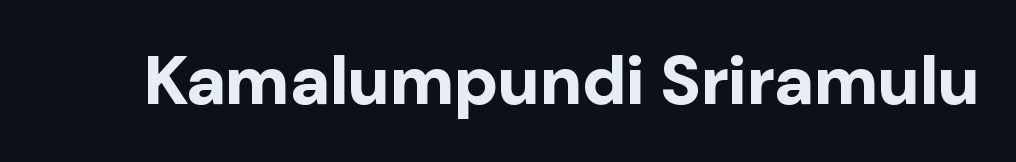
{"serif": "no", "italic": "no", "bold": "yes", "weight": "bold", "width": "normal", "stroke_contrast": "low", "x_height": "medium", "monospaced": "no", "underline": "no", "letter_spacing": "normal", "letter_spacing_em": 0.0, "glyph_px": 68}
